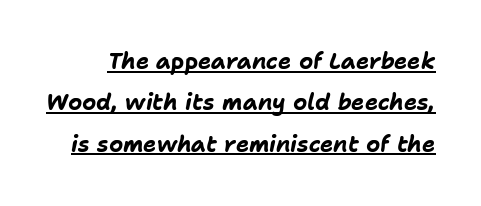
{"italic": "yes", "lean": "right", "slant_degrees": 11, "bold": "yes", "underline": "yes", "line_spacing_ratio": 1.88, "letter_spacing": "normal", "letter_spacing_em": 0.0, "glyph_px": 22}
